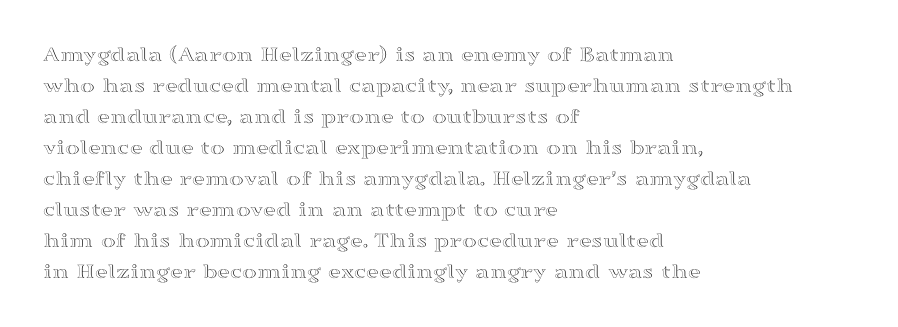
No italicization has been applied; the sample stays upright. The text block is weighted toward the left margin, trailing off unevenly rightward. Each row of text sits above clean, open space. Leading matches the norm, producing a regular column. Nobody touched the tracking dial on this one.
